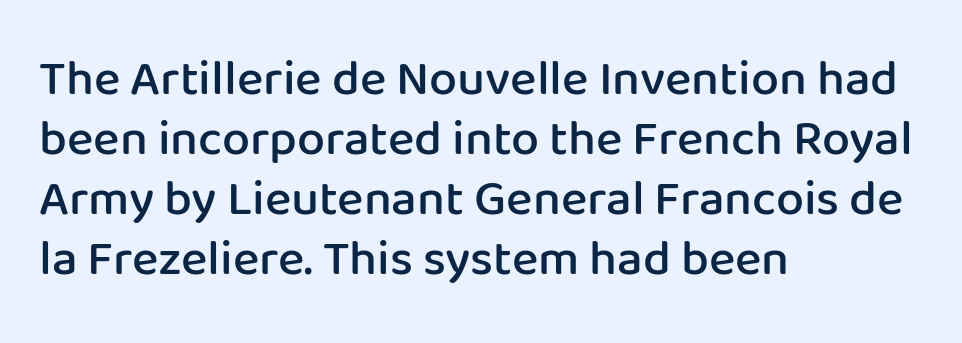
Q: Is the text bold? A: Semi-bold.
Q: Is the text italic (slanted)? A: No, it is upright.
Q: Is the typeface a serif or a sans-serif typeface? A: Sans-serif.
Q: Is the text underlined? A: No.
Q: How is the paragraph aligned? A: Left-aligned.
Q: Is the spacing between letters normal or unusually wide? A: Normal.
Q: Width (condensed, normal, or wide)? A: Normal.
Q: Stroke contrast? A: Low.
Q: x-height? A: Medium.
Q: Monospaced? A: No.
